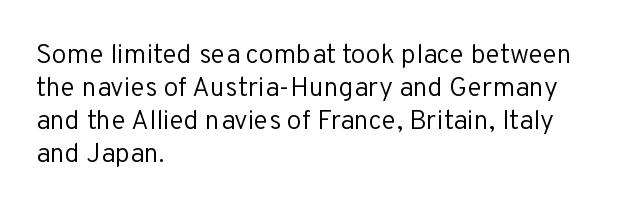
The image shows 27 px text type, upright; set left-aligned, line spacing 1.22x, normal letter spacing, not underlined.
